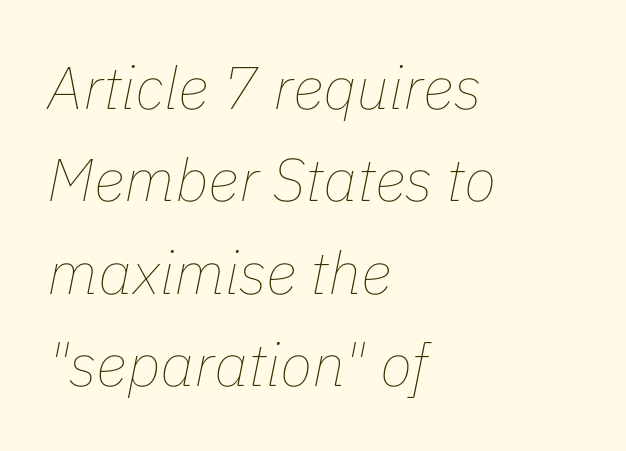
Q: Is the text bold? A: No.
Q: Is the text italic (slanted)? A: Yes, it leans right by about 11 degrees.
Q: Is the text underlined? A: No.
Q: How is the paragraph aligned? A: Left-aligned.
Q: Is the spacing between letters normal or unusually wide? A: Normal.
Q: Is the spacing between lines tight, normal or loose? A: Normal.
Q: Width (condensed, normal, or wide)? A: Normal.
Q: Stroke contrast? A: Low.
Q: x-height? A: Medium.
Q: Monospaced? A: No.
